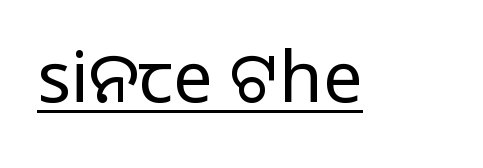
These characters rest on top of a visible drawn line. Honestly, the letter spacing is just normal — you wouldn't notice it. Looks like regular typesetting: each glyph gets only the width it needs. Stroke terminals: plain, sans-serif. Ordinary non-slanted type is in use.
